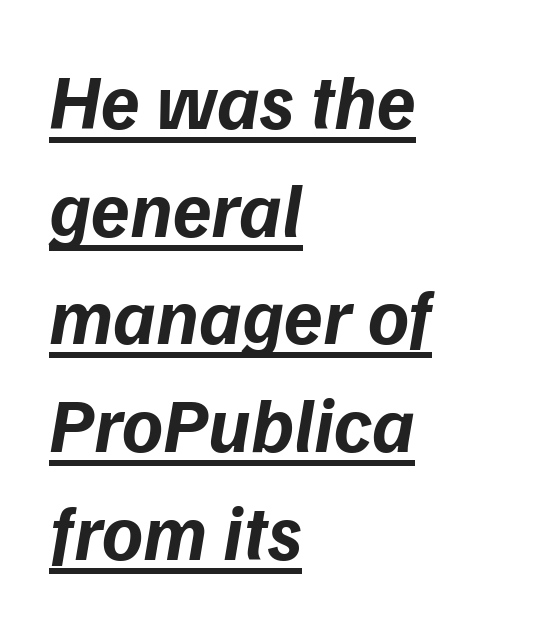
The image shows 78 px bold sans-serif type; set left-aligned, normal line spacing (1.38x), normal letter spacing, underlined; low stroke contrast and a medium x-height.
